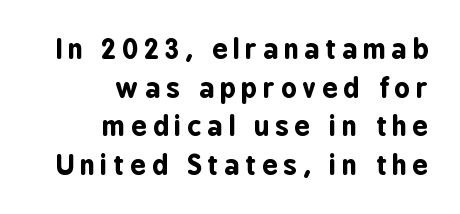
{"italic": "no", "bold": "yes", "underline": "no", "align": "right", "line_spacing": "normal", "line_spacing_ratio": 1.43, "letter_spacing": "wide", "letter_spacing_em": 0.22, "glyph_px": 27}
